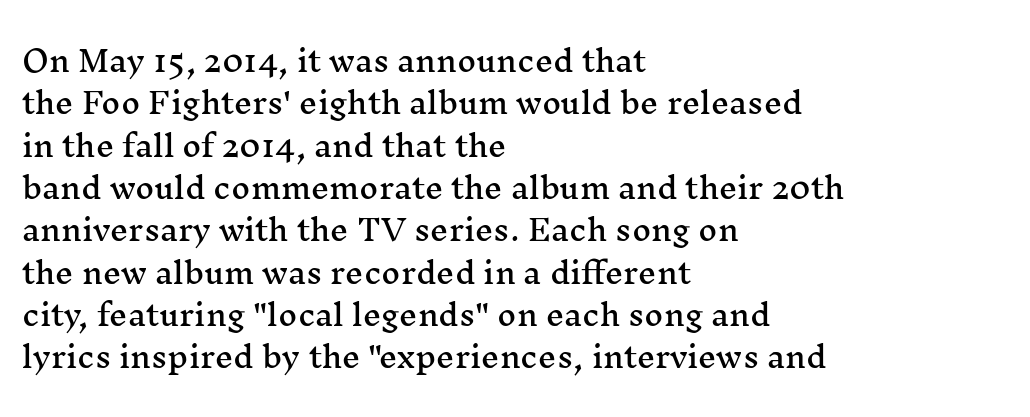
The face used here is proportionally spaced, like ordinary book or web type. Posture: vertical. This rendering features lettering with no underline. Nothing unusual about the tracking: characters are spaced as the font intends. Horizontal alignment here is leftward, the default for most running prose. The passage shown is typeset with a serif family.
